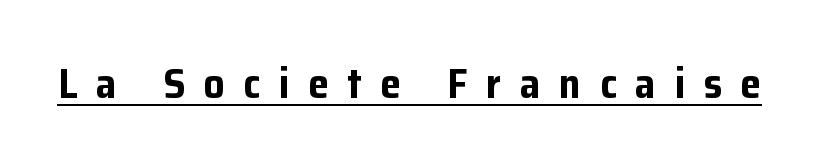
Characters follow at a spacing far wider than the type designer built in. Varying glyph widths throughout — classic text-font behaviour. I'd call this a sans setting — the letters go barefoot. The lettering holds an erect, upright posture throughout. A rule runs beneath these lines of type.
